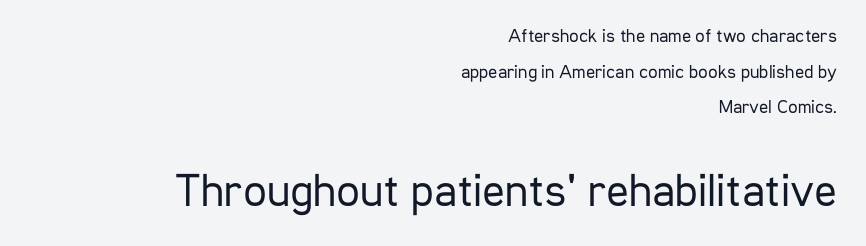
The image shows 47 px regular-weight, condensed sans-serif type, upright; set right-aligned, line spacing 1.87x, normal letter spacing, not underlined; the second (bottom) block is 2.47x larger; low stroke contrast and a medium x-height.
